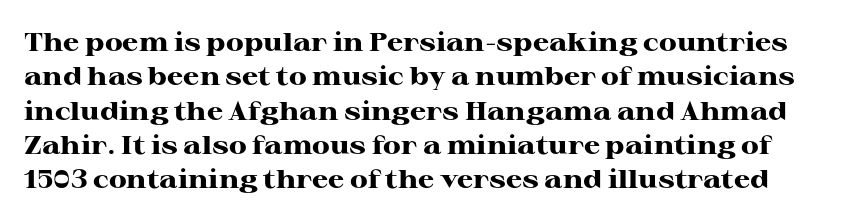
The image shows 26 px bold type, upright; set normal line spacing (1.32x), normal letter spacing, not underlined.
